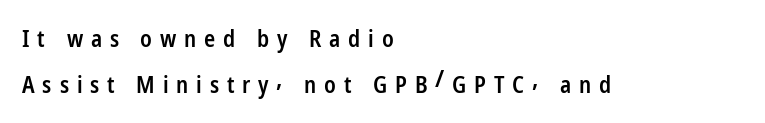
The vertical gap from one line to the next is large. Here the glyphs are tracked loosely, breaking word shapes into spaced letters. The text block is weighted toward the left margin, trailing off unevenly rightward. The axis of the letterforms is exactly vertical. The glyphs are unaccompanied by any horizontal stroke below them.
